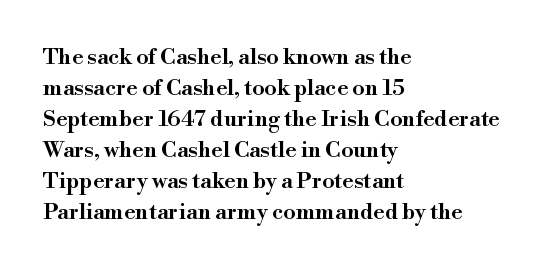
Q: Is the text bold? A: Semi-bold.
Q: Is the text italic (slanted)? A: No, it is upright.
Q: Is the text underlined? A: No.
Q: How is the paragraph aligned? A: Left-aligned.
Q: Is the spacing between letters normal or unusually wide? A: Normal.
Q: Is the spacing between lines tight, normal or loose? A: Normal.
